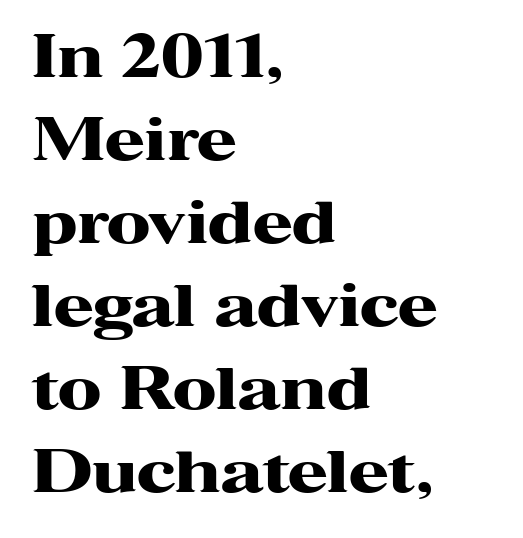
{"serif": "yes", "italic": "no", "bold": "yes", "weight": "heavy", "width": "wide", "stroke_contrast": "high", "x_height": "medium", "monospaced": "no", "underline": "no", "align": "left", "line_spacing": "normal", "line_spacing_ratio": 1.43, "letter_spacing": "normal", "letter_spacing_em": 0.0, "glyph_px": 58}
